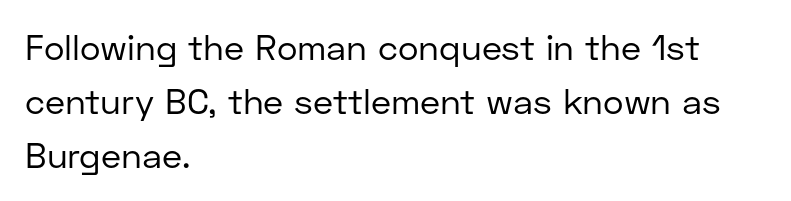
The glyphs are unaccompanied by any horizontal stroke below them. Regarding serifs, this sample does without them. The designer left line spacing at the default. What stands out about the letter spacing? Nothing — it is the standard amount. Each letter keeps its own natural width here, so spacing adapts to shape. These lines stack with their left ends in a neat column.
